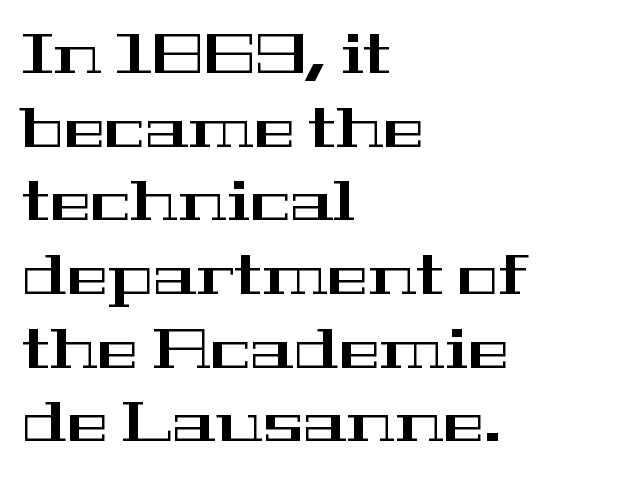
The image shows 55 px wide serif type, upright; set left-aligned, normal line spacing (1.34x), normal letter spacing, not underlined; high stroke contrast and a medium x-height.
